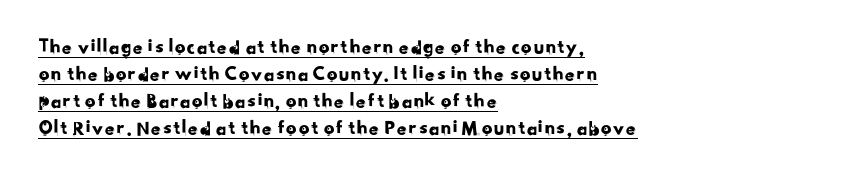
These lines keep a tight, regular rhythm from letter to letter. The space between consecutive lines is moderate. Visually the block forms a straight wall on the left and a jagged coastline on the right. You can see a thin bar hugging the bottom of the glyphs.
